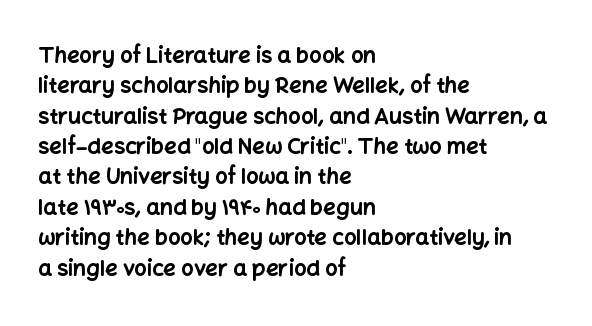
The paragraph shown leans on its left margin. The glyphs have the mass of a bold cut. How are the letters spaced? Ordinarily, with no added tracking. This sample uses an upright cut, with every glyph sitting square on the baseline.
